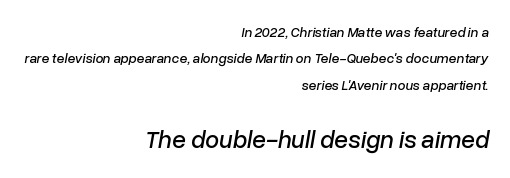
The image shows 25 px text type, italic (leaning right); set right-aligned, line spacing 1.89x, normal letter spacing, not underlined; the second (bottom) block is 1.79x larger.
